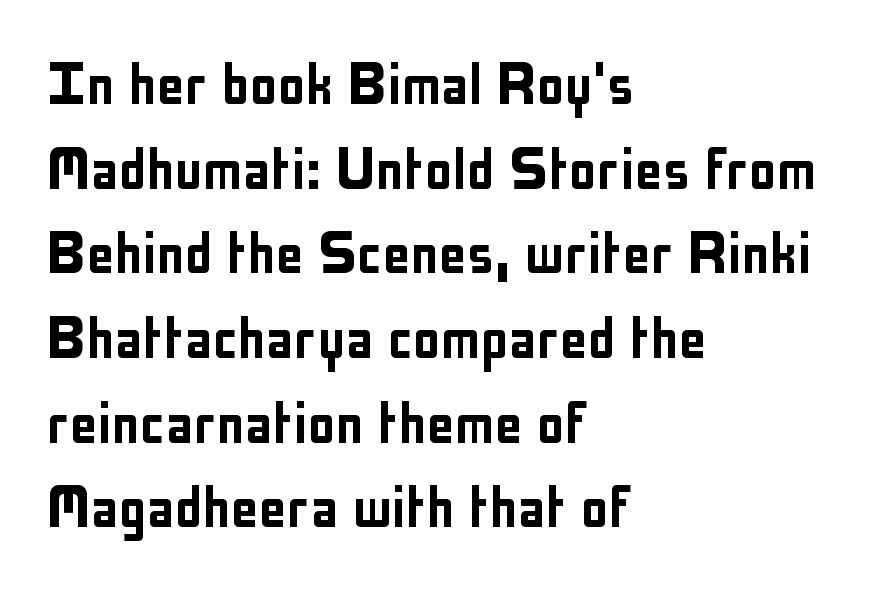
Q: Is the text italic (slanted)? A: No, it is upright.
Q: Is the typeface a serif or a sans-serif typeface? A: Sans-serif.
Q: Is the text underlined? A: No.
Q: How is the paragraph aligned? A: Left-aligned.
Q: Is the spacing between letters normal or unusually wide? A: Normal.
Q: Width (condensed, normal, or wide)? A: Condensed.
Q: Stroke contrast? A: Low.
Q: x-height? A: Medium.
Q: Monospaced? A: No.
